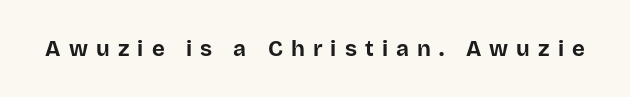
Vertical strokes here are truly vertical. The area under the type is left untouched. The rendering inserts visible extra space after every character. Chunky letters — that's bold for sure.
